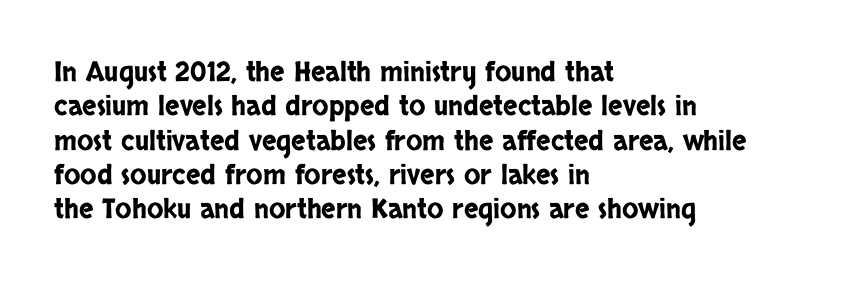
Do the letters lean? They stand straight. Lines of text with bare space underneath. The passage shown stacks its lines at a standard gap. Casual observation: everything's shoved over to the left.
